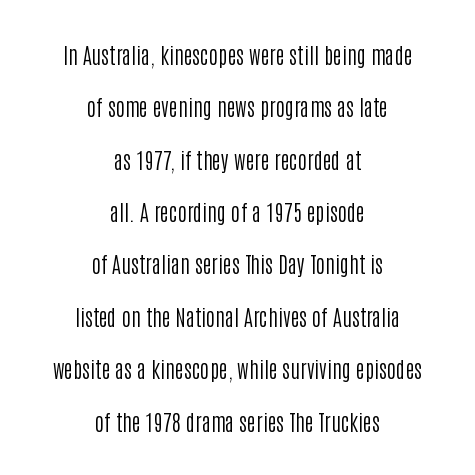
Q: Is the text bold? A: No.
Q: Is the text italic (slanted)? A: No, it is upright.
Q: Is the text underlined? A: No.
Q: How is the paragraph aligned? A: Centered.
Q: Is the spacing between letters normal or unusually wide? A: Normal.
Q: Is the spacing between lines tight, normal or loose? A: Loose.
